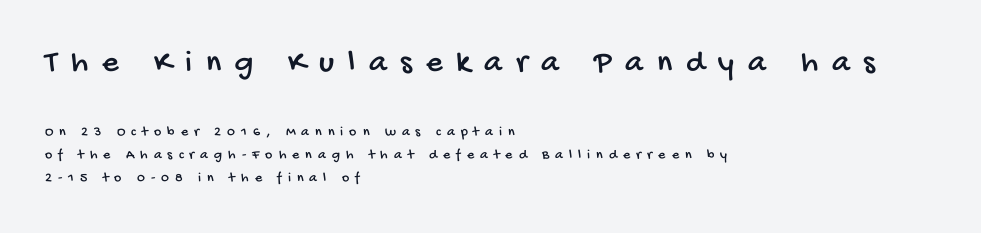
A normal amount of white space separates one row of letters from the next. Underlining? Definitely not there. Proportional: the letters do not fall into vertical columns. Of the two passages, the one on top uses the larger point size. A classic flush-left, rag-right setting is used for this passage.
